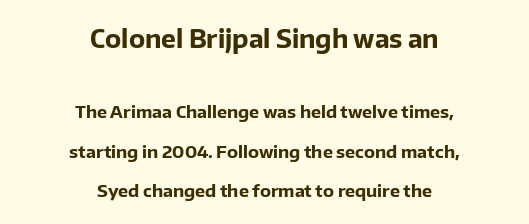
The specimen reads as upright at a glance. Baseline-to-baseline distance is far greater than the letter height. The letters are bold, with thick, heavy strokes. The gap between lines stays unmarked. Leftover space on each line is divided equally before and after the words. Typesetter's note — upper block bumped up in size, lower block left smaller.
